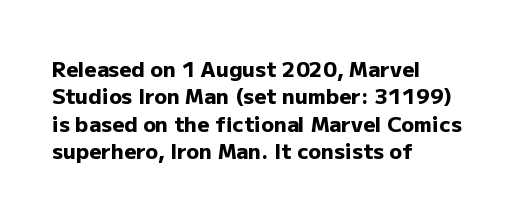
The rendering anchors every line to the left-hand side. This is the regular roman posture of the typeface. A normal amount of white space separates one row of letters from the next. The face used here is rendered with its standard letterfit. A clean baseline with only descenders dipping below it. The sample has been set heavy, in full bold.
